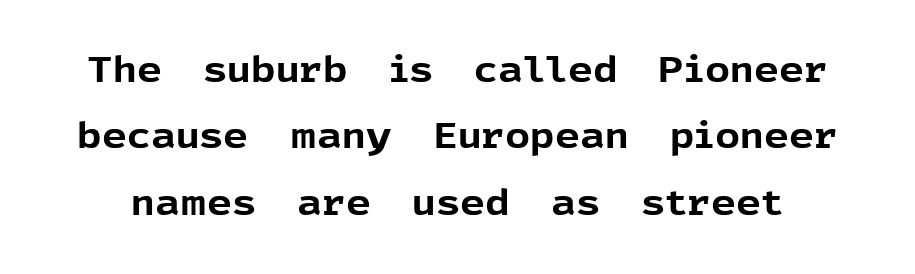
How are the letters spaced? Ordinarily, with no added tracking. Does the lettering tilt? It doesn't — this is upright. Thick stems and heavy bowls — unmistakably bold. The gap between lines stays unmarked. Horizontal bands of white between lines are thick stripes. Character widths vary here, with narrow letters taking less room than wide ones.
